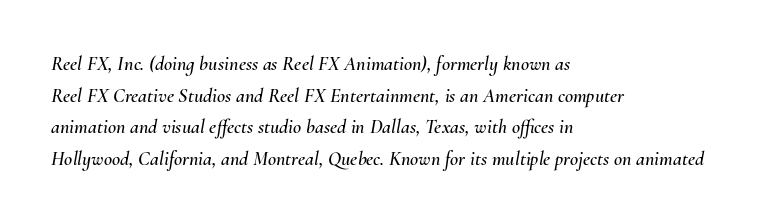
The image shows 20 px text type, italic (leaning right); set left-aligned, normal line spacing (1.58x), normal letter spacing, not underlined.
